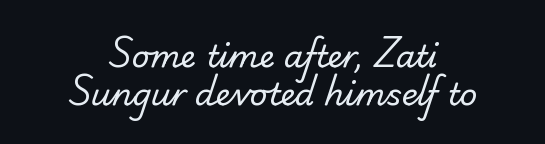
{"serif": "no", "bold": "no", "weight": "regular", "width": "normal", "stroke_contrast": "low", "x_height": "small", "monospaced": "no", "underline": "no", "align": "center", "line_spacing_ratio": 1.24, "letter_spacing": "normal", "letter_spacing_em": 0.0, "glyph_px": 31}
